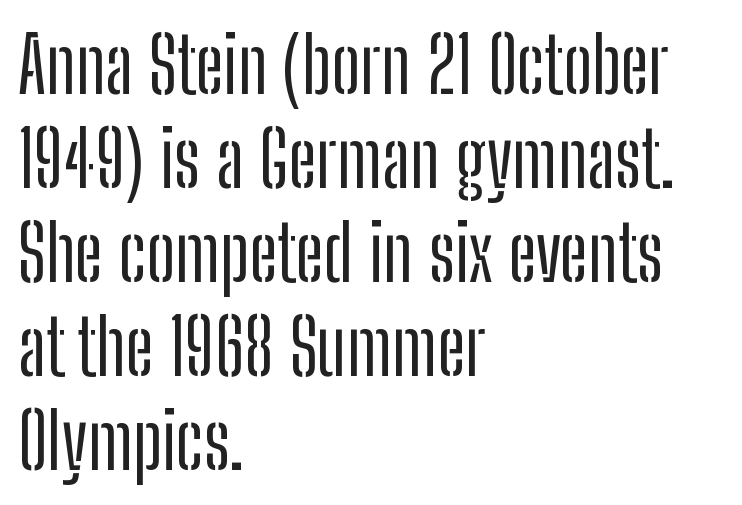
Q: Is the text italic (slanted)? A: No, it is upright.
Q: Is the typeface a serif or a sans-serif typeface? A: Sans-serif.
Q: Is the text underlined? A: No.
Q: How is the paragraph aligned? A: Left-aligned.
Q: Is the spacing between letters normal or unusually wide? A: Normal.
Q: Width (condensed, normal, or wide)? A: Condensed.
Q: Stroke contrast? A: Low.
Q: x-height? A: Medium.
Q: Monospaced? A: No.
